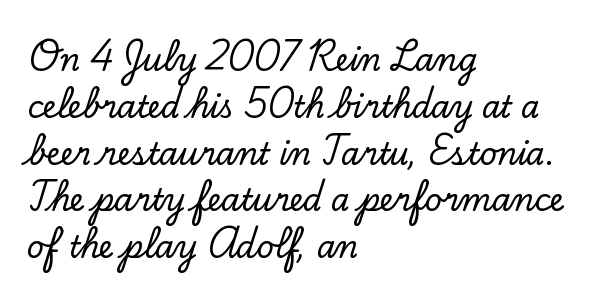
Q: Is the text italic (slanted)? A: Yes.
Q: Is the typeface a serif or a sans-serif typeface? A: Serif.
Q: Is the text underlined? A: No.
Q: How is the paragraph aligned? A: Left-aligned.
Q: Is the spacing between letters normal or unusually wide? A: Normal.
Q: Is the spacing between lines tight, normal or loose? A: Normal.
Q: Width (condensed, normal, or wide)? A: Normal.
Q: Stroke contrast? A: Low.
Q: x-height? A: Small.
Q: Monospaced? A: No.
